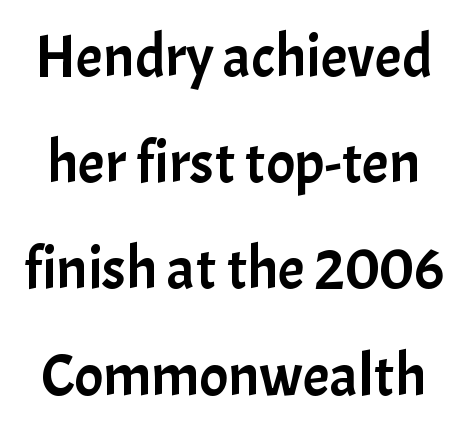
{"serif": "no", "italic": "no", "width": "normal", "stroke_contrast": "low", "x_height": "medium", "monospaced": "no", "underline": "no", "line_spacing_ratio": 1.77, "letter_spacing": "normal", "letter_spacing_em": 0.0, "glyph_px": 60}
